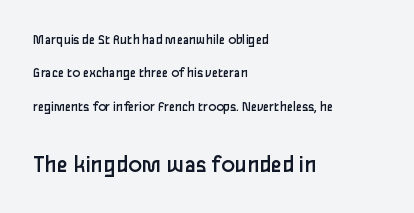
The image shows 25 px text type, upright; set left-aligned, loose line spacing (2.39x), normal letter spacing, not underlined; the second (bottom) block is 1.79x larger.
